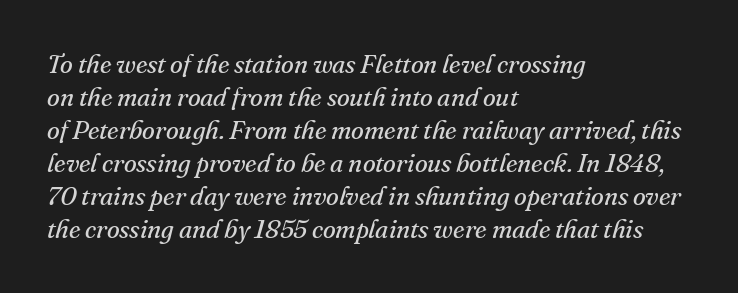
The typesetting does not lean heavy: it is not bold. Posture: slanted. The lines sit at an ordinary, default distance from one another. The paragraph shown leans on its left margin. Only glyphs here, with clear space below each row. Is the letter spacing exaggerated? No — it looks like the ordinary default.
